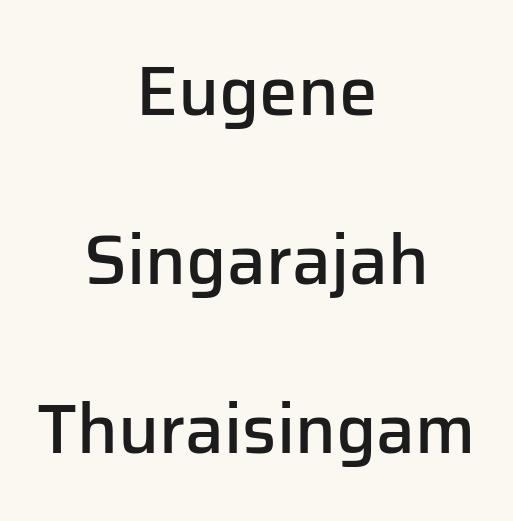
Q: Is the text bold? A: Semi-bold.
Q: Is the text italic (slanted)? A: No, it is upright.
Q: Is the typeface a serif or a sans-serif typeface? A: Sans-serif.
Q: Is the text underlined? A: No.
Q: How is the paragraph aligned? A: Centered.
Q: Is the spacing between letters normal or unusually wide? A: Normal.
Q: Is the spacing between lines tight, normal or loose? A: Loose.
Q: Width (condensed, normal, or wide)? A: Normal.
Q: Stroke contrast? A: Low.
Q: x-height? A: Medium.
Q: Monospaced? A: No.
